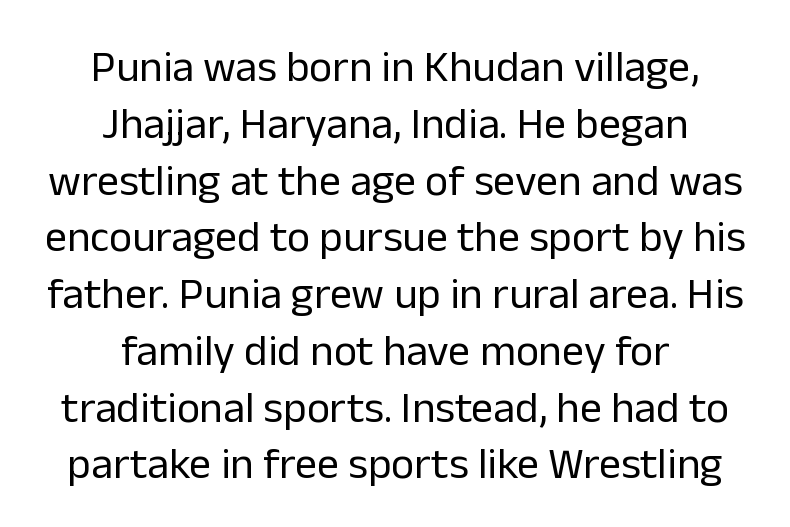
{"serif": "no", "italic": "no", "bold": "no", "weight": "regular", "width": "normal", "stroke_contrast": "low", "x_height": "medium", "monospaced": "no", "underline": "no", "align": "center", "line_spacing": "normal", "line_spacing_ratio": 1.29, "letter_spacing": "normal", "letter_spacing_em": 0.0, "glyph_px": 44}
